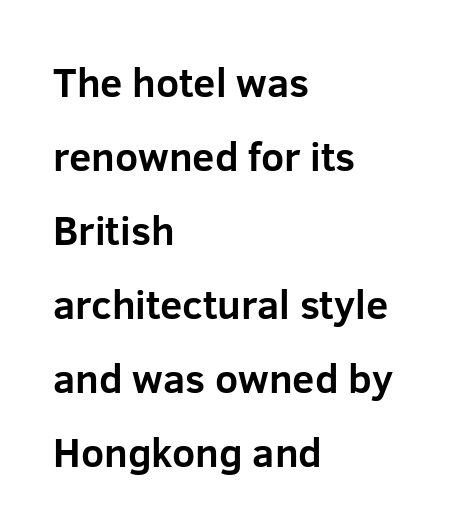
Q: Is the text bold? A: Yes.
Q: Is the text italic (slanted)? A: No, it is upright.
Q: Is the typeface a serif or a sans-serif typeface? A: Sans-serif.
Q: Is the text underlined? A: No.
Q: How is the paragraph aligned? A: Left-aligned.
Q: Is the spacing between letters normal or unusually wide? A: Normal.
Q: Width (condensed, normal, or wide)? A: Normal.
Q: Stroke contrast? A: Low.
Q: x-height? A: Medium.
Q: Monospaced? A: No.
